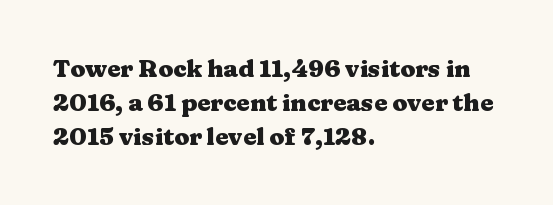
{"italic": "no", "bold": "yes", "underline": "no", "align": "left", "line_spacing": "normal", "line_spacing_ratio": 1.41, "letter_spacing": "normal", "letter_spacing_em": 0.0, "glyph_px": 24}
